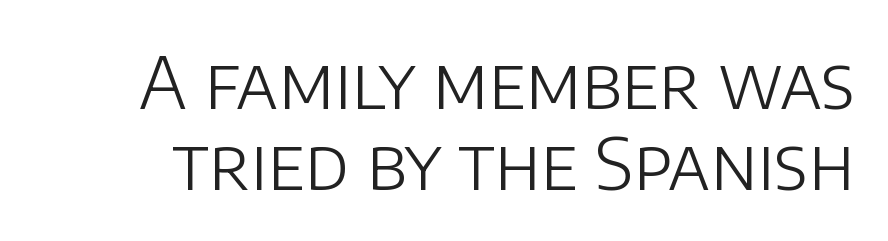
The image shows 72 px light sans-serif type, upright; set tight line spacing (1.13x), normal letter spacing, not underlined; low stroke contrast and a large x-height.
